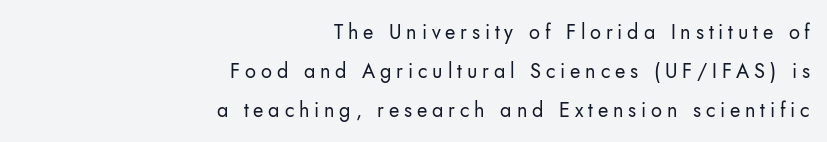
Honestly, there is no underline to notice here at all. Observe the wide spacing: letters keep a clear distance from each other. Each stroke keeps to a modest, everyday thickness or less. Regarding leading, the lines here are spaced well apart. Italic: no, the glyphs are upright roman.
